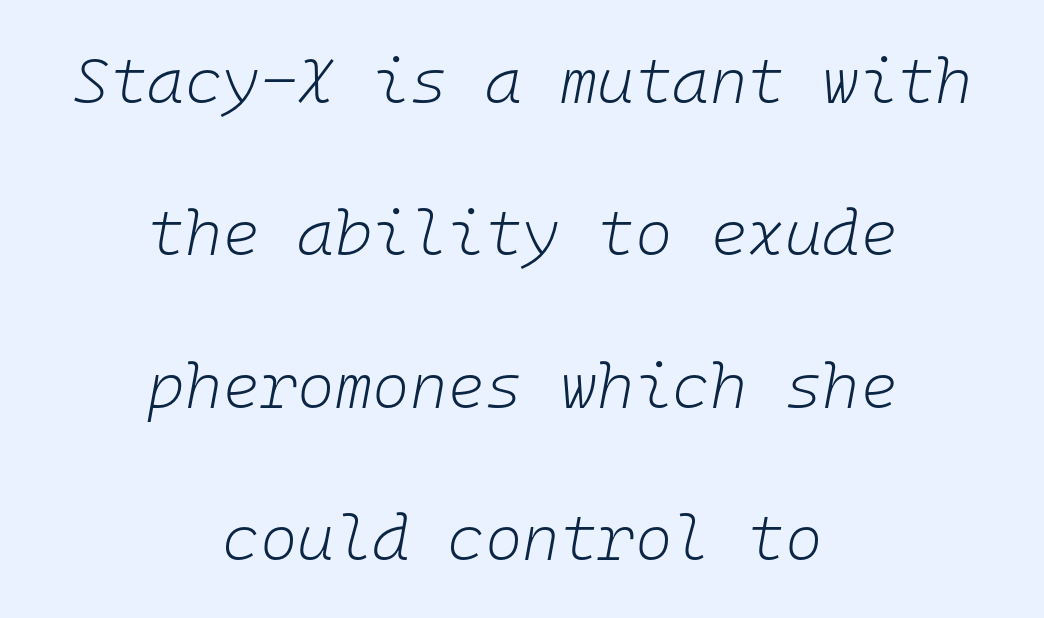
The image shows 64 px light type, italic (leaning right), monospaced; set centered, loose line spacing (2.38x), normal letter spacing, not underlined; low stroke contrast and a medium x-height.
